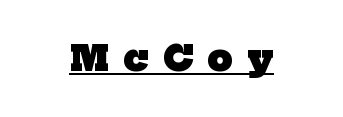
{"serif": "yes", "bold": "yes", "weight": "heavy", "width": "normal", "stroke_contrast": "low", "x_height": "medium", "monospaced": "no", "underline": "yes", "letter_spacing": "wide", "letter_spacing_em": 0.43, "glyph_px": 35}
